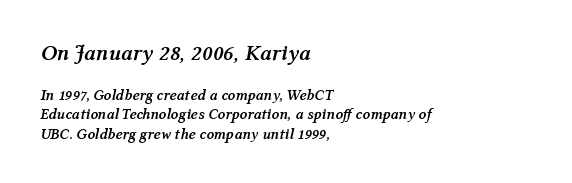
If you measured baseline to baseline, you'd find a middling distance. The space directly below the letters is spotless. Does the bottom block carry the larger type? No, the top block does. The line texture is even and compact thanks to regular tracking.
